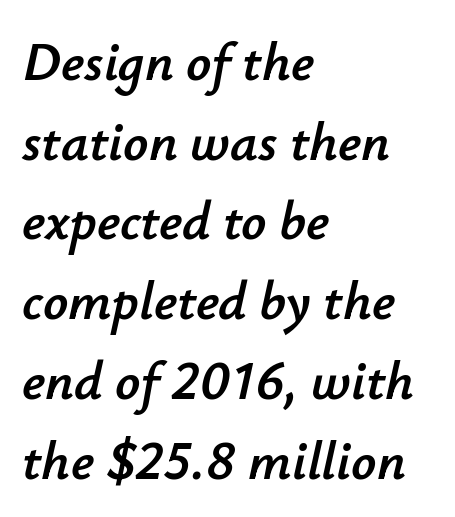
{"italic": "yes", "lean": "right", "slant_degrees": 12, "width": "normal", "stroke_contrast": "low", "x_height": "small", "monospaced": "no", "underline": "no", "align": "left", "line_spacing": "normal", "line_spacing_ratio": 1.45, "letter_spacing": "normal", "letter_spacing_em": 0.0, "glyph_px": 55}
